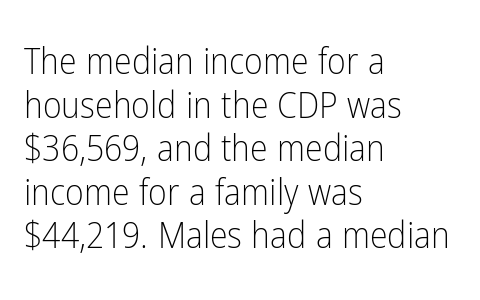
The image shows 36 px light, condensed sans-serif type, upright; set left-aligned, line spacing 1.21x, normal letter spacing, not underlined; low stroke contrast and a medium x-height.
